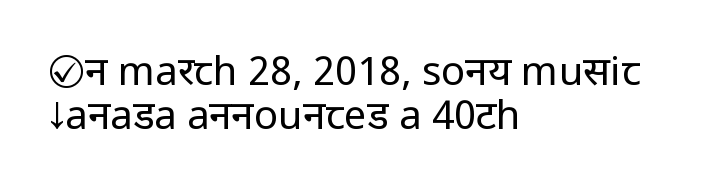
{"serif": "no", "italic": "no", "bold": "no", "weight": "regular", "width": "condensed", "stroke_contrast": "low", "x_height": "large", "monospaced": "no", "underline": "no", "align": "left", "line_spacing": "tight", "line_spacing_ratio": 1.1, "letter_spacing": "normal", "letter_spacing_em": 0.0, "glyph_px": 40}
